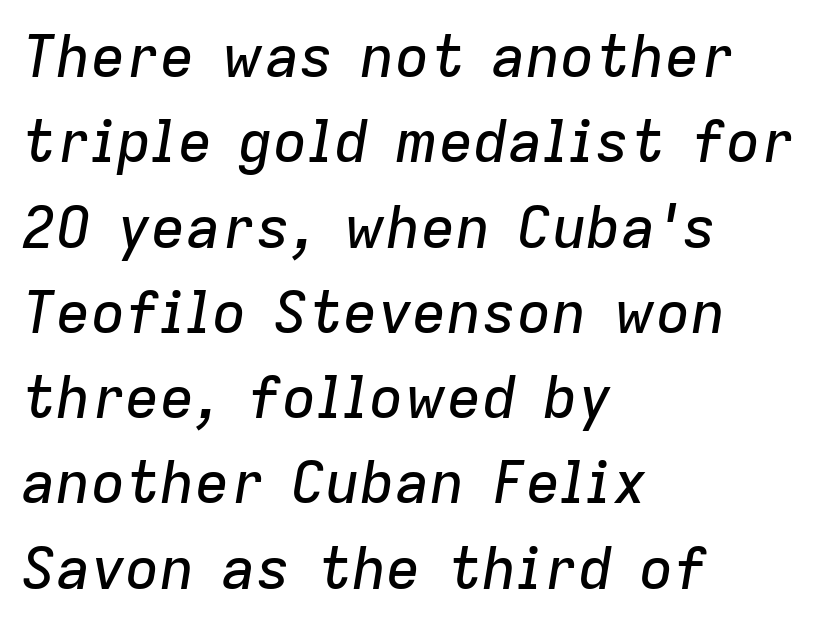
The image shows 58 px text type, italic (leaning right); set left-aligned, normal line spacing (1.47x), normal letter spacing, not underlined; low stroke contrast and a medium x-height.
